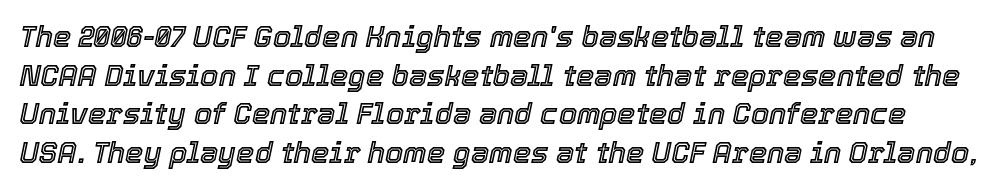
A typesetter would mark this as italic. The passage shown is typed in a proportional face where columns would drift. Unmarked baselines from the first word to the last. Compared with typical body copy, the letter spacing here is the same. This sample keeps an unexceptional amount of space between lines.
